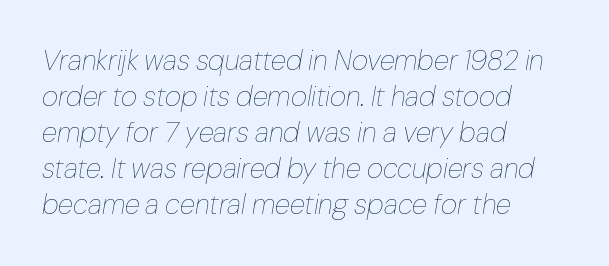
Q: Is the text bold? A: No.
Q: Is the text italic (slanted)? A: Yes, it leans right by about 10 degrees.
Q: Is the text underlined? A: No.
Q: How is the paragraph aligned? A: Left-aligned.
Q: Is the spacing between letters normal or unusually wide? A: Normal.
Q: Is the spacing between lines tight, normal or loose? A: Normal.
Q: Width (condensed, normal, or wide)? A: Normal.
Q: Stroke contrast? A: Low.
Q: x-height? A: Medium.
Q: Monospaced? A: No.
